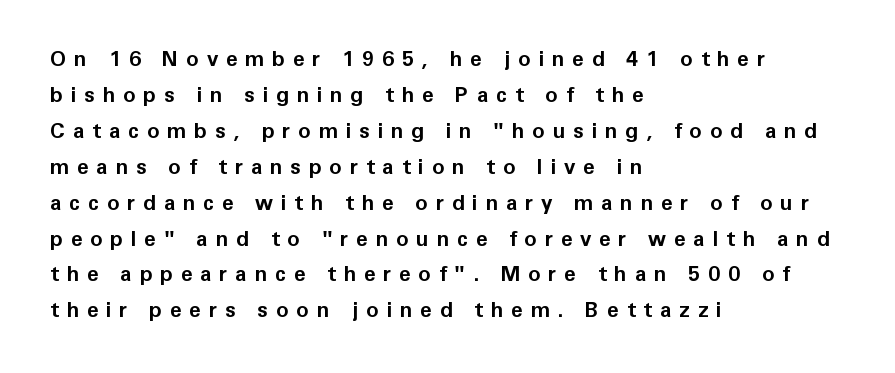
Notice how thick the strokes are: this is what a full bold looks like. The string is rendered with underlining switched off. Notice how the stems are strictly vertical — no italics here. Substantial extra tracking has been applied to these lines.
